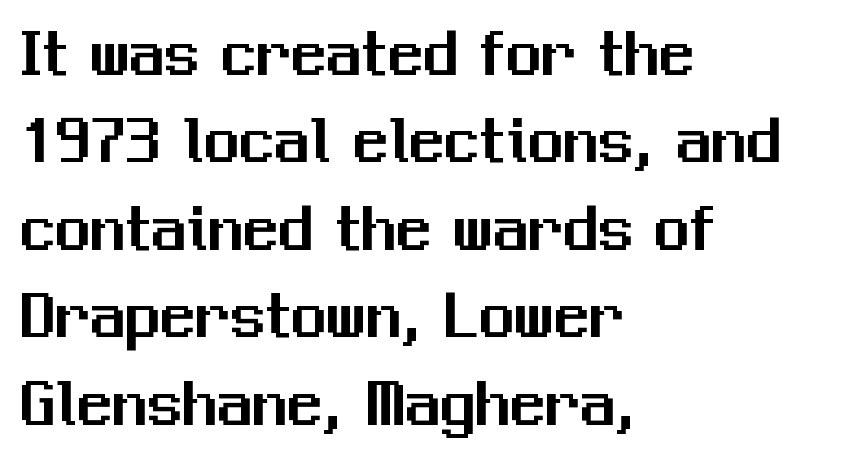
Q: Is the text italic (slanted)? A: No, it is upright.
Q: Is the typeface a serif or a sans-serif typeface? A: Sans-serif.
Q: Is the text underlined? A: No.
Q: How is the paragraph aligned? A: Left-aligned.
Q: Is the spacing between letters normal or unusually wide? A: Normal.
Q: Is the spacing between lines tight, normal or loose? A: Normal.
Q: Width (condensed, normal, or wide)? A: Normal.
Q: Stroke contrast? A: Medium.
Q: x-height? A: Medium.
Q: Monospaced? A: No.
